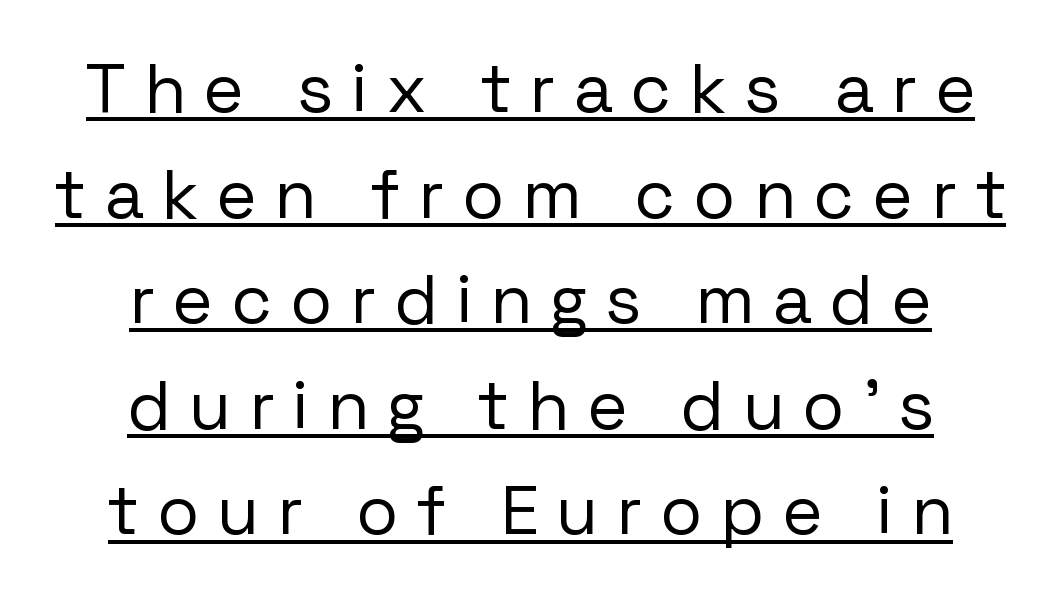
Is the block centered? Yes — each line is placed symmetrically about the middle. Think standard paragraph weight, or any step lighter than that. These lines have a slow, spaced-out rhythm from letter to letter. Here the designer chose a conventional face with non-uniform glyph widths. The words here are underlined. You can tell it's not italic because the verticals are truly vertical.
